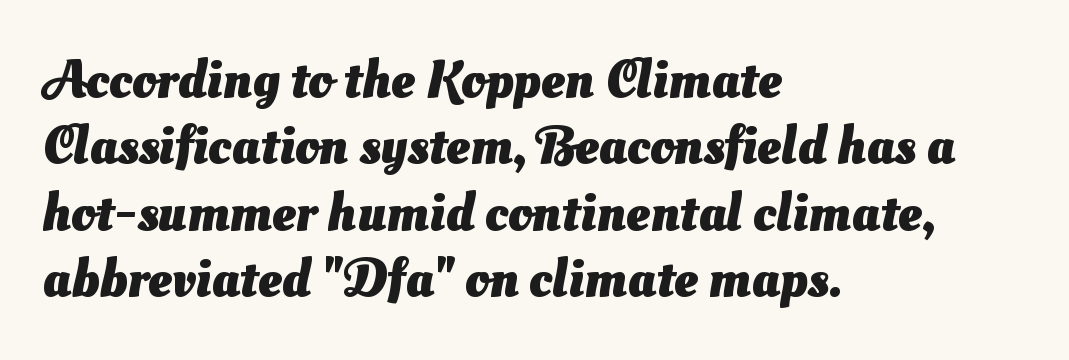
Glance below the letters and you will spot only blank space. This rendering leaves character spacing at its baseline value. The rendering uses natural spacing where letterforms have individual widths. The characters look thick and weighty, a clear bold.
